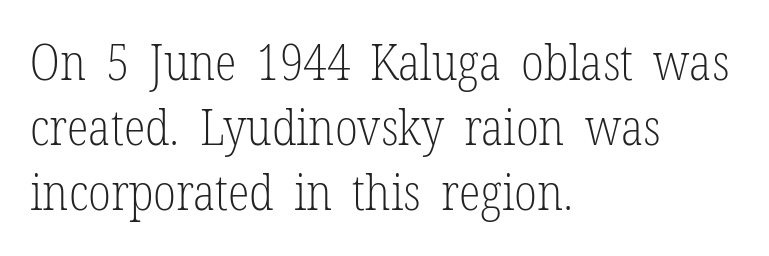
Q: Is the text bold? A: No.
Q: Is the text italic (slanted)? A: No, it is upright.
Q: Is the typeface a serif or a sans-serif typeface? A: Serif.
Q: Is the text underlined? A: No.
Q: How is the paragraph aligned? A: Left-aligned.
Q: Is the spacing between letters normal or unusually wide? A: Normal.
Q: Is the spacing between lines tight, normal or loose? A: Normal.
Q: Width (condensed, normal, or wide)? A: Condensed.
Q: Stroke contrast? A: Low.
Q: x-height? A: Medium.
Q: Monospaced? A: No.
